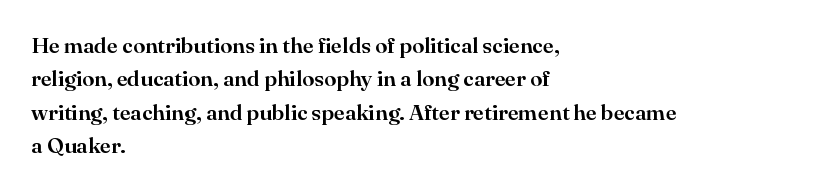
Q: Is the text italic (slanted)? A: No, it is upright.
Q: Is the text underlined? A: No.
Q: How is the paragraph aligned? A: Left-aligned.
Q: Is the spacing between letters normal or unusually wide? A: Normal.
Q: Is the spacing between lines tight, normal or loose? A: Normal.
